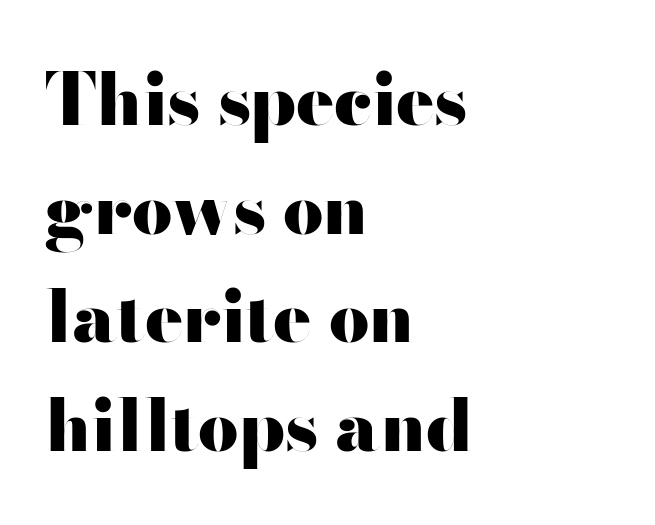
{"italic": "no", "bold": "yes", "weight": "heavy", "width": "wide", "stroke_contrast": "high", "x_height": "small", "monospaced": "no", "underline": "no", "align": "left", "line_spacing": "normal", "line_spacing_ratio": 1.53, "letter_spacing": "normal", "letter_spacing_em": 0.0, "glyph_px": 71}
